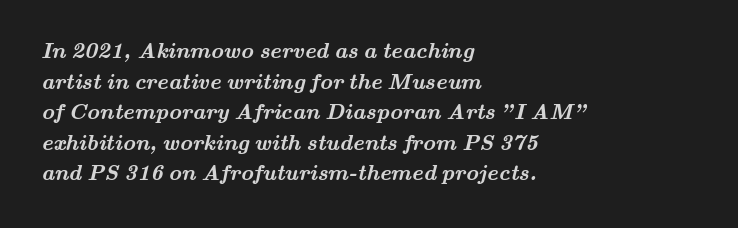
Q: Is the text bold? A: Yes.
Q: Is the text underlined? A: No.
Q: How is the paragraph aligned? A: Left-aligned.
Q: Is the spacing between letters normal or unusually wide? A: Normal.
Q: Is the spacing between lines tight, normal or loose? A: Normal.
